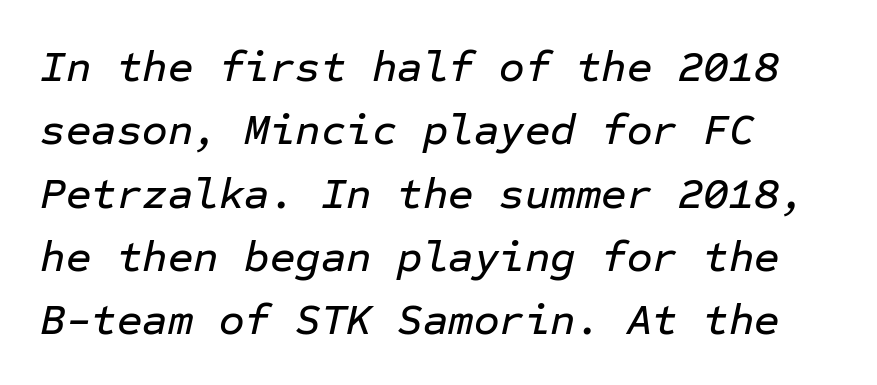
{"italic": "yes", "lean": "right", "slant_degrees": 12, "width": "normal", "stroke_contrast": "low", "x_height": "medium", "monospaced": "yes", "underline": "no", "align": "left", "line_spacing": "normal", "line_spacing_ratio": 1.44, "letter_spacing": "normal", "letter_spacing_em": 0.0, "glyph_px": 44}
